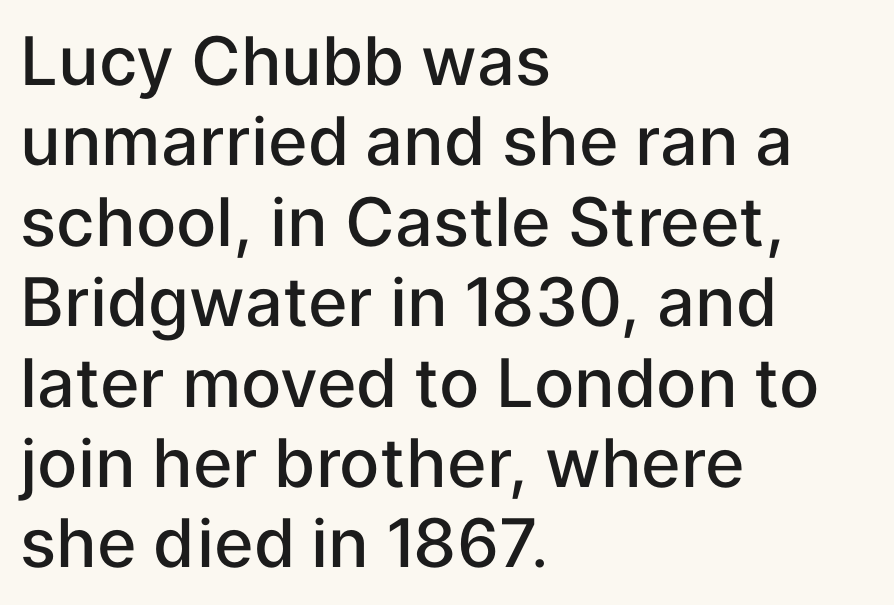
Q: Is the text bold? A: Semi-bold.
Q: Is the text italic (slanted)? A: No, it is upright.
Q: Is the typeface a serif or a sans-serif typeface? A: Sans-serif.
Q: Is the text underlined? A: No.
Q: How is the paragraph aligned? A: Left-aligned.
Q: Is the spacing between letters normal or unusually wide? A: Normal.
Q: Width (condensed, normal, or wide)? A: Normal.
Q: Stroke contrast? A: Low.
Q: x-height? A: Medium.
Q: Monospaced? A: No.
